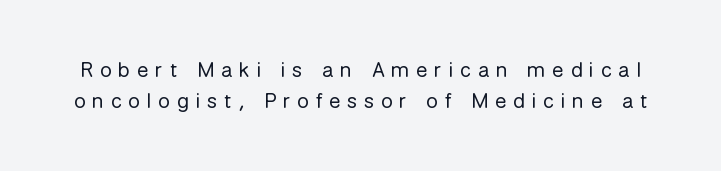
Q: Is the text bold? A: No.
Q: Is the text italic (slanted)? A: No, it is upright.
Q: Is the text underlined? A: No.
Q: Is the spacing between letters normal or unusually wide? A: Unusually wide.
Q: Is the spacing between lines tight, normal or loose? A: Normal.
